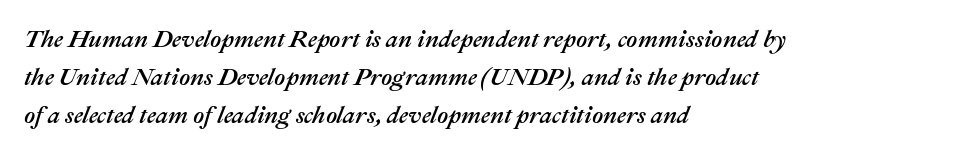
Q: Is the text italic (slanted)? A: Yes, it leans right by about 22 degrees.
Q: Is the text underlined? A: No.
Q: How is the paragraph aligned? A: Left-aligned.
Q: Is the spacing between letters normal or unusually wide? A: Normal.
Q: Is the spacing between lines tight, normal or loose? A: Normal.
